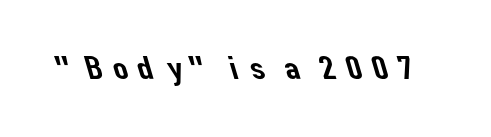
The image shows 34 px sans-serif type; set not underlined; low stroke contrast and a medium x-height.
